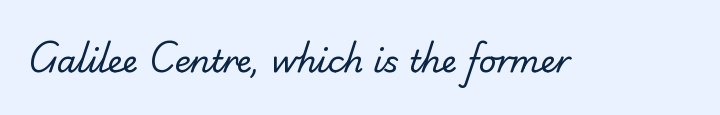
Q: Is the text bold? A: No.
Q: Is the typeface a serif or a sans-serif typeface? A: Sans-serif.
Q: Is the text underlined? A: No.
Q: Is the spacing between letters normal or unusually wide? A: Normal.
Q: Width (condensed, normal, or wide)? A: Normal.
Q: Stroke contrast? A: Low.
Q: x-height? A: Small.
Q: Monospaced? A: No.
